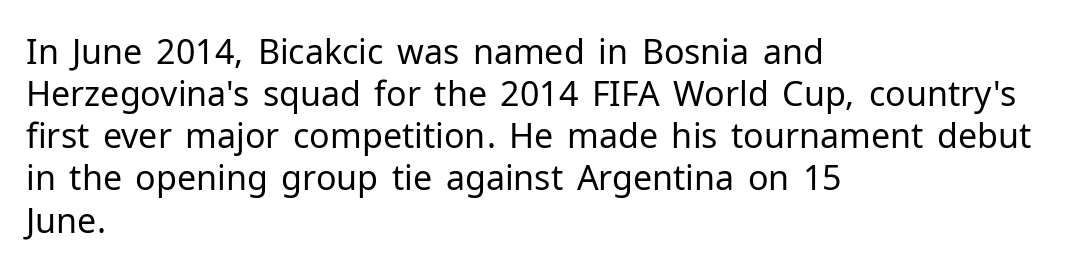
Q: Is the text bold? A: No.
Q: Is the text italic (slanted)? A: No, it is upright.
Q: Is the typeface a serif or a sans-serif typeface? A: Sans-serif.
Q: Is the text underlined? A: No.
Q: How is the paragraph aligned? A: Left-aligned.
Q: Is the spacing between letters normal or unusually wide? A: Normal.
Q: Width (condensed, normal, or wide)? A: Normal.
Q: Stroke contrast? A: Low.
Q: x-height? A: Medium.
Q: Monospaced? A: No.
